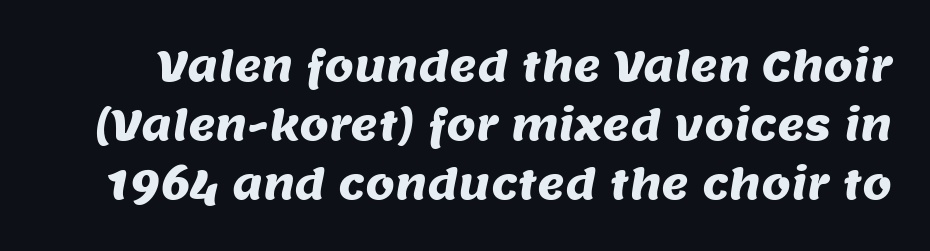
The image shows 42 px sans-serif type; set normal line spacing (1.41x), normal letter spacing, not underlined; medium stroke contrast and a large x-height.
